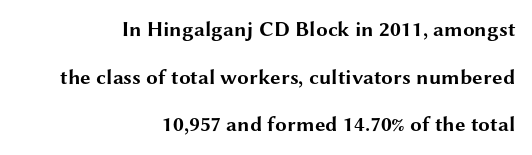
The image shows 21 px bold type, upright; set right-aligned, loose line spacing (2.27x), normal letter spacing, not underlined.
